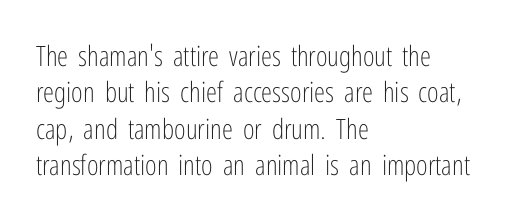
The image shows 28 px light, condensed sans-serif type, upright; set left-aligned, normal line spacing (1.3x), normal letter spacing, not underlined; low stroke contrast and a medium x-height.
